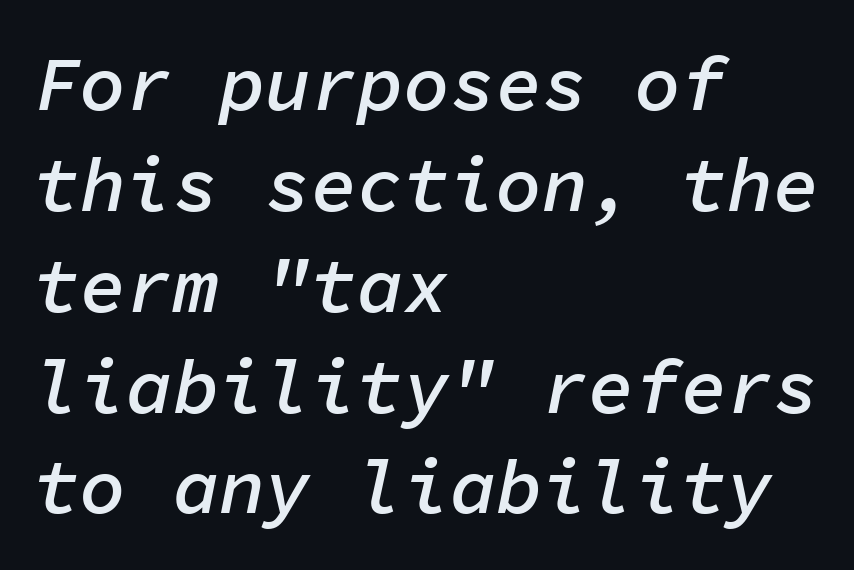
The image shows 77 px semibold type, italic (leaning right), monospaced; set left-aligned, normal line spacing (1.31x), normal letter spacing, not underlined; low stroke contrast and a medium x-height.
